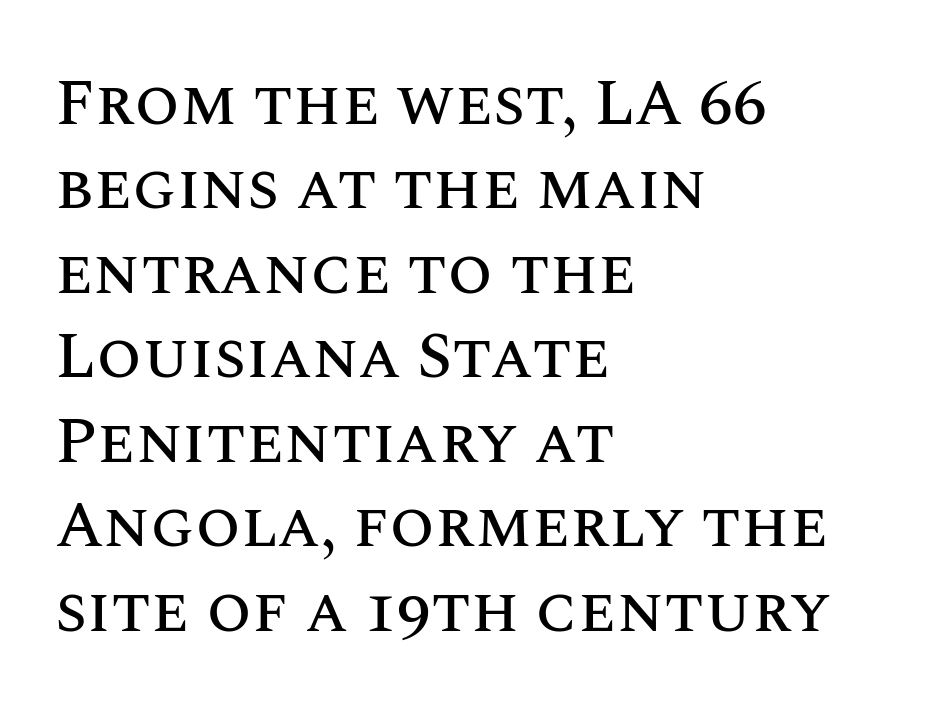
{"italic": "no", "width": "normal", "stroke_contrast": "medium", "x_height": "large", "monospaced": "no", "underline": "no", "align": "left", "line_spacing": "normal", "line_spacing_ratio": 1.3, "letter_spacing": "normal", "letter_spacing_em": 0.0, "glyph_px": 65}
